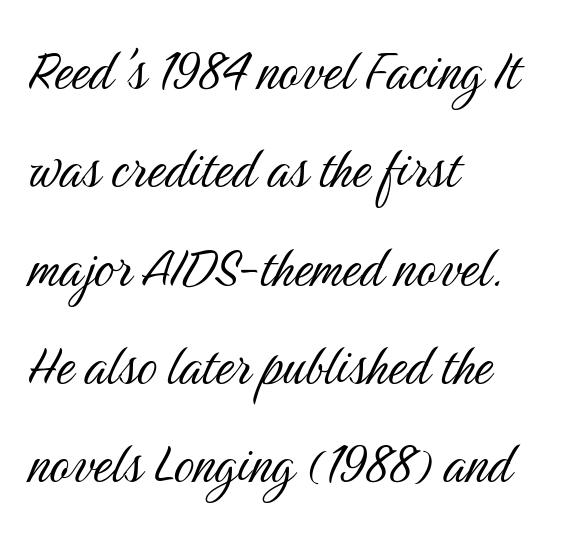
{"serif": "no", "bold": "no", "weight": "light", "width": "condensed", "stroke_contrast": "medium", "x_height": "medium", "monospaced": "no", "underline": "no", "align": "left", "line_spacing": "normal", "line_spacing_ratio": 1.56, "letter_spacing": "normal", "letter_spacing_em": 0.0, "glyph_px": 63}
